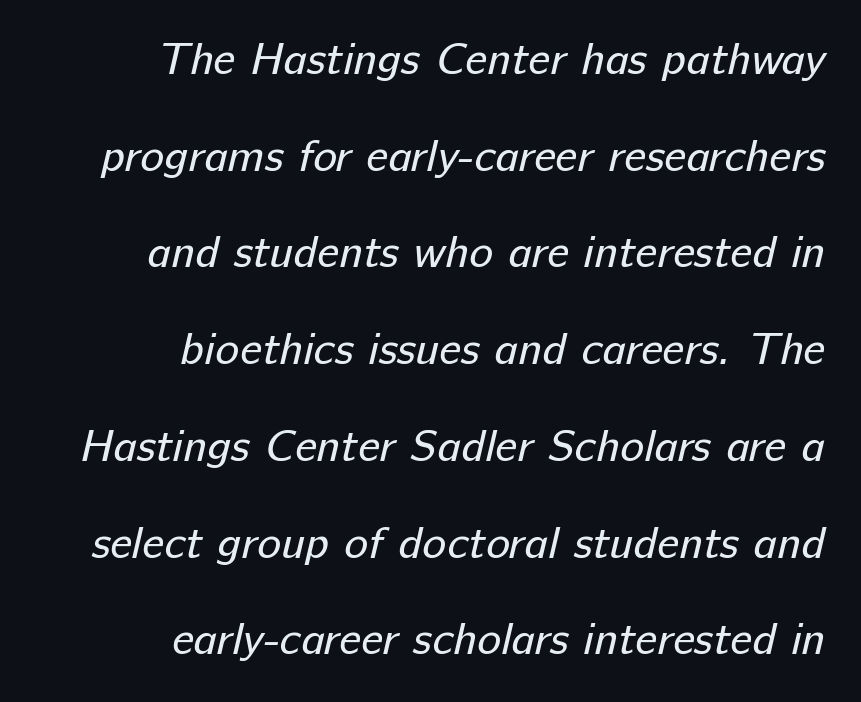
{"serif": "no", "bold": "no", "weight": "regular", "width": "normal", "stroke_contrast": "low", "x_height": "medium", "monospaced": "no", "underline": "no", "align": "right", "line_spacing": "loose", "line_spacing_ratio": 2.15, "letter_spacing": "normal", "letter_spacing_em": 0.0, "glyph_px": 45}
